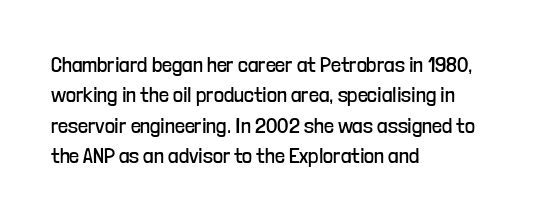
A quiet, ordinary-to-light weight characterises the typeface. The text block is weighted toward the left margin, trailing off unevenly rightward. This rendering leaves character spacing at its baseline value. Characters remain perfectly vertical along every line. The strip under each line holds only bare page.
